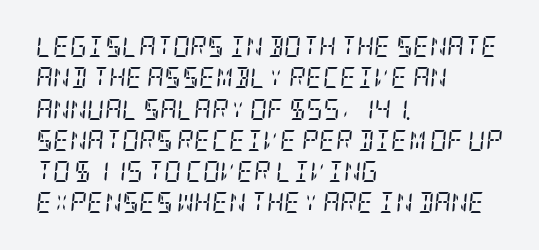
Q: Is the text bold? A: No.
Q: Is the text italic (slanted)? A: Yes, it leans right by about 5 degrees.
Q: Is the text underlined? A: No.
Q: How is the paragraph aligned? A: Left-aligned.
Q: Is the spacing between letters normal or unusually wide? A: Normal.
Q: Is the spacing between lines tight, normal or loose? A: Normal.
